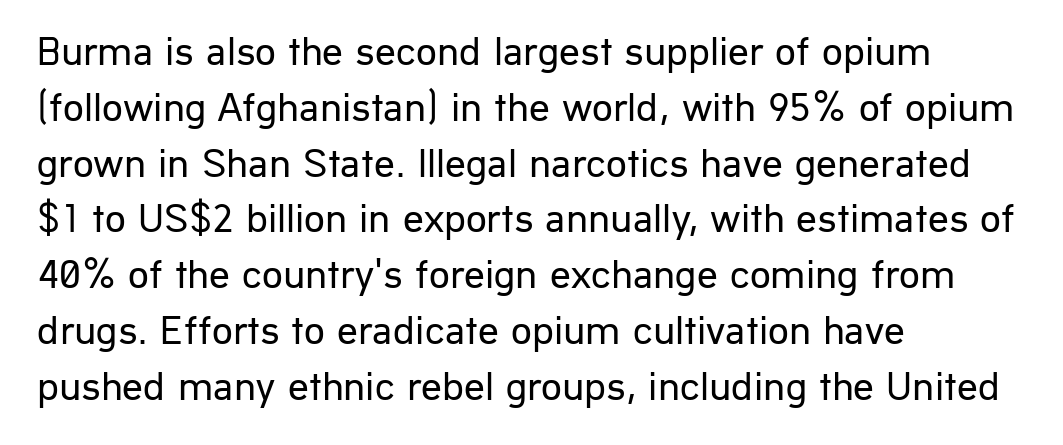
{"serif": "no", "italic": "no", "bold": "no", "weight": "regular", "width": "normal", "stroke_contrast": "low", "x_height": "medium", "monospaced": "no", "underline": "no", "align": "left", "line_spacing": "normal", "line_spacing_ratio": 1.36, "letter_spacing": "normal", "letter_spacing_em": 0.0, "glyph_px": 41}
